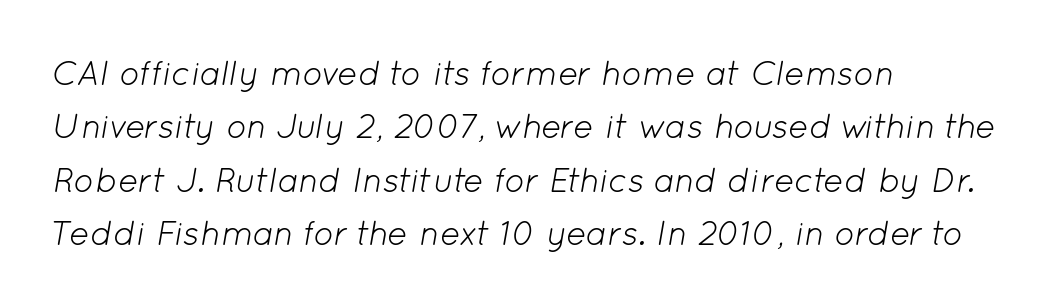
{"italic": "yes", "lean": "right", "slant_degrees": 12, "bold": "no", "weight": "light", "width": "normal", "stroke_contrast": "low", "x_height": "medium", "monospaced": "no", "underline": "no", "align": "left", "line_spacing": "normal", "line_spacing_ratio": 1.57, "letter_spacing": "normal", "letter_spacing_em": 0.0, "glyph_px": 34}
